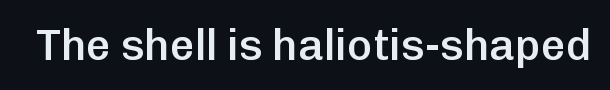
{"serif": "no", "italic": "no", "bold": "semi", "weight": "semibold", "width": "normal", "stroke_contrast": "low", "x_height": "medium", "monospaced": "no", "underline": "no", "letter_spacing": "normal", "letter_spacing_em": 0.0, "glyph_px": 43}
